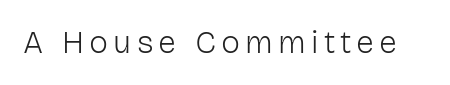
{"serif": "no", "italic": "no", "bold": "no", "weight": "light", "width": "normal", "stroke_contrast": "low", "x_height": "medium", "monospaced": "no", "underline": "no", "glyph_px": 32}
